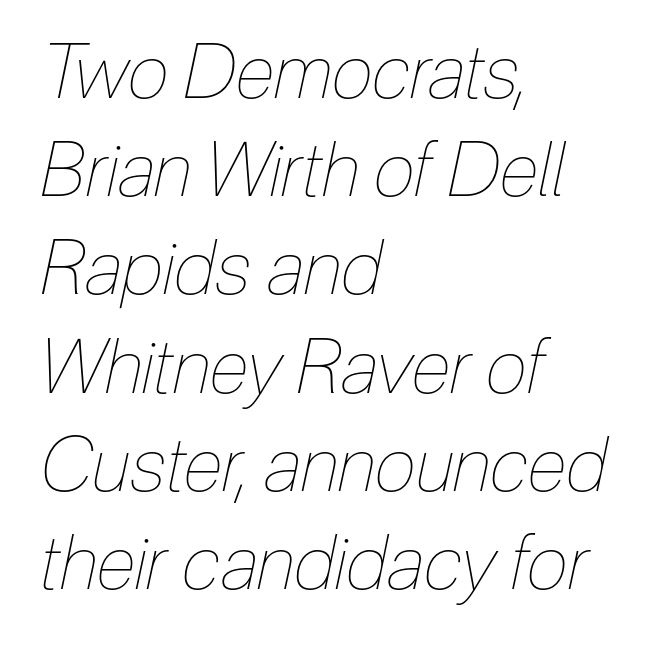
These lines are rendered in a variable-pitch font. Normally led — the rows are evenly, conventionally spaced. Left-aligned paragraph, ragged on the right. How are the letters spaced? Ordinarily, with no added tracking. Decoration check: the copy has no underline. Counters stay open thanks to moderate or lighter strokes.
